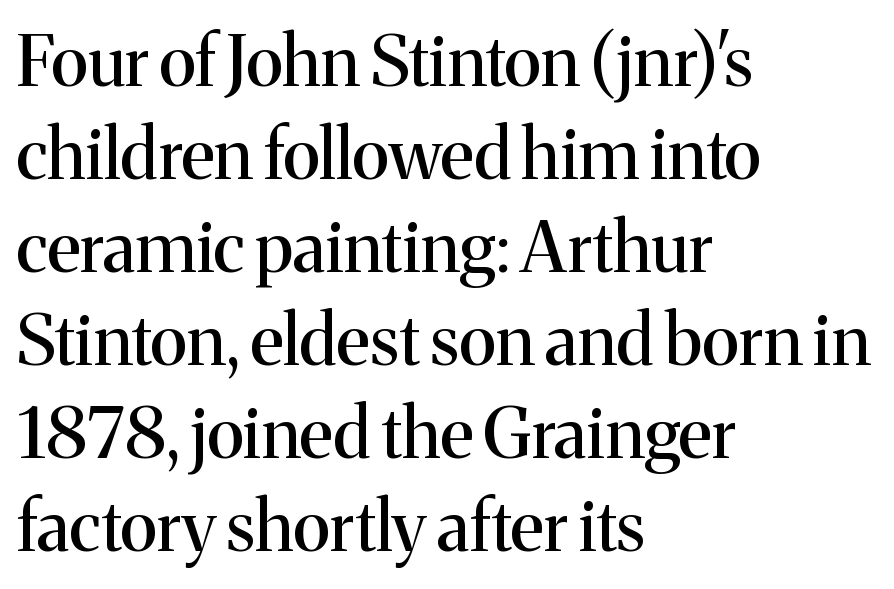
Q: Is the text italic (slanted)? A: No, it is upright.
Q: Is the typeface a serif or a sans-serif typeface? A: Serif.
Q: Is the text underlined? A: No.
Q: How is the paragraph aligned? A: Left-aligned.
Q: Is the spacing between letters normal or unusually wide? A: Normal.
Q: Is the spacing between lines tight, normal or loose? A: Normal.
Q: Width (condensed, normal, or wide)? A: Normal.
Q: Stroke contrast? A: Medium.
Q: x-height? A: Medium.
Q: Monospaced? A: No.
